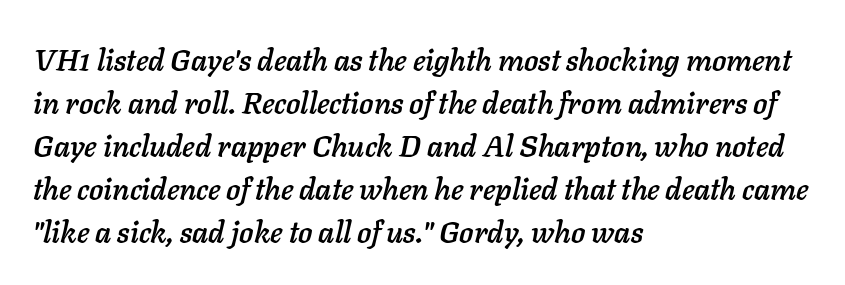
Q: Is the text italic (slanted)? A: Yes, it leans right by about 11 degrees.
Q: Is the text underlined? A: No.
Q: How is the paragraph aligned? A: Left-aligned.
Q: Is the spacing between letters normal or unusually wide? A: Normal.
Q: Is the spacing between lines tight, normal or loose? A: Normal.
Q: Width (condensed, normal, or wide)? A: Normal.
Q: Stroke contrast? A: Low.
Q: x-height? A: Medium.
Q: Monospaced? A: No.
